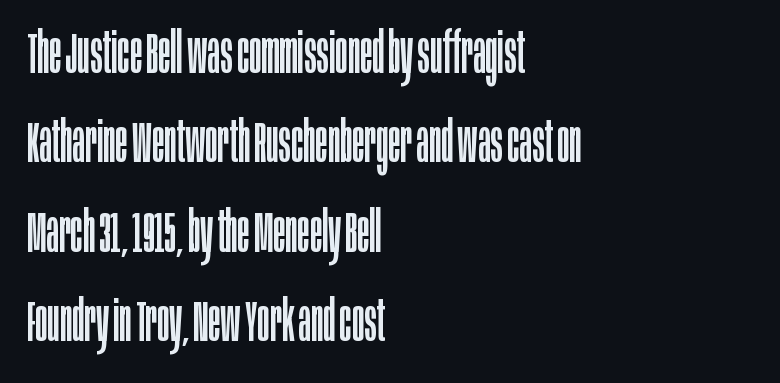
Q: Is the text bold? A: No.
Q: Is the text italic (slanted)? A: No, it is upright.
Q: Is the typeface a serif or a sans-serif typeface? A: Sans-serif.
Q: Is the text underlined? A: No.
Q: How is the paragraph aligned? A: Left-aligned.
Q: Is the spacing between letters normal or unusually wide? A: Normal.
Q: Is the spacing between lines tight, normal or loose? A: Normal.
Q: Width (condensed, normal, or wide)? A: Condensed.
Q: Stroke contrast? A: Low.
Q: x-height? A: Large.
Q: Monospaced? A: No.
